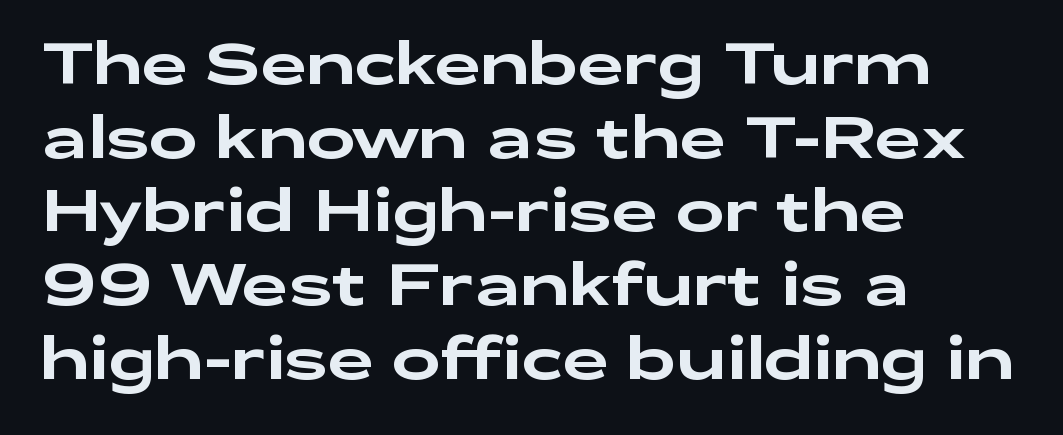
The image shows 58 px wide sans-serif type, upright; set left-aligned, normal line spacing (1.27x), normal letter spacing, not underlined; low stroke contrast and a medium x-height.
